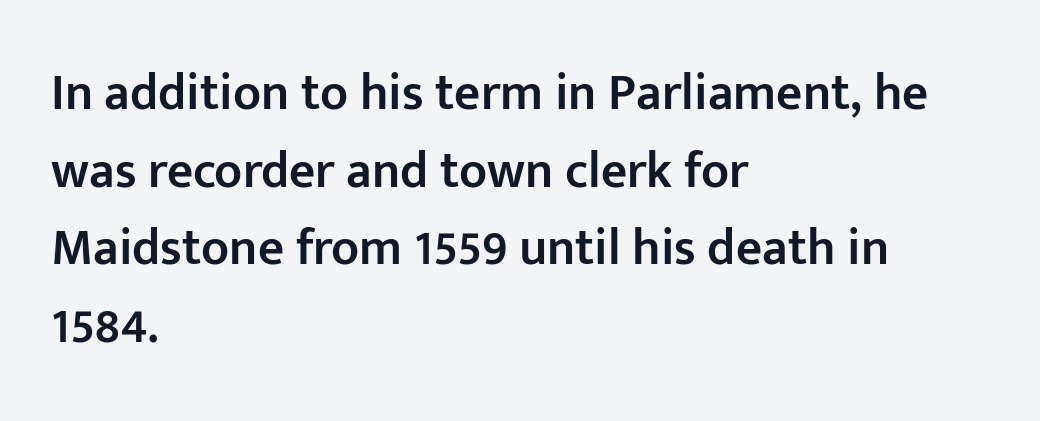
The image shows 51 px semibold sans-serif type, upright; set left-aligned, normal line spacing (1.52x), normal letter spacing, not underlined; low stroke contrast and a medium x-height.
